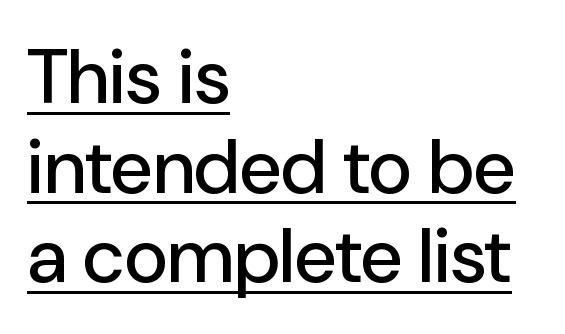
Q: Is the text italic (slanted)? A: No, it is upright.
Q: Is the typeface a serif or a sans-serif typeface? A: Sans-serif.
Q: Is the text underlined? A: Yes.
Q: How is the paragraph aligned? A: Left-aligned.
Q: Is the spacing between letters normal or unusually wide? A: Normal.
Q: Width (condensed, normal, or wide)? A: Normal.
Q: Stroke contrast? A: Low.
Q: x-height? A: Medium.
Q: Monospaced? A: No.
